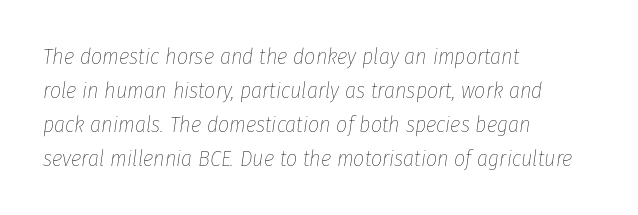
Q: Is the text bold? A: No.
Q: Is the text italic (slanted)? A: Yes, it leans right by about 8 degrees.
Q: Is the text underlined? A: No.
Q: How is the paragraph aligned? A: Left-aligned.
Q: Is the spacing between letters normal or unusually wide? A: Normal.
Q: Is the spacing between lines tight, normal or loose? A: Normal.
